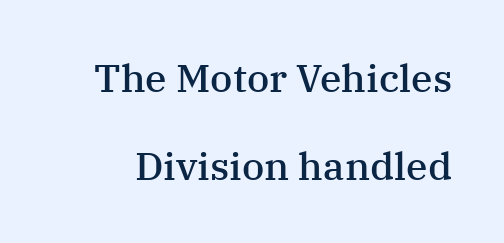
Q: Is the text bold? A: Semi-bold.
Q: Is the text italic (slanted)? A: No, it is upright.
Q: Is the typeface a serif or a sans-serif typeface? A: Serif.
Q: Is the text underlined? A: No.
Q: Is the spacing between letters normal or unusually wide? A: Normal.
Q: Is the spacing between lines tight, normal or loose? A: Loose.
Q: Width (condensed, normal, or wide)? A: Normal.
Q: Stroke contrast? A: Medium.
Q: x-height? A: Medium.
Q: Monospaced? A: No.
